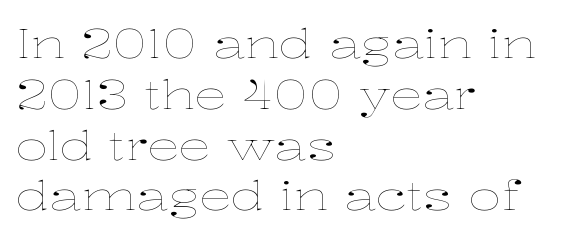
These lines keep a tight, regular rhythm from letter to letter. The typesetter chose a ragged-right arrangement here. Think standard paragraph weight, or any step lighter than that. The typography opts for an upright posture over an oblique one.
